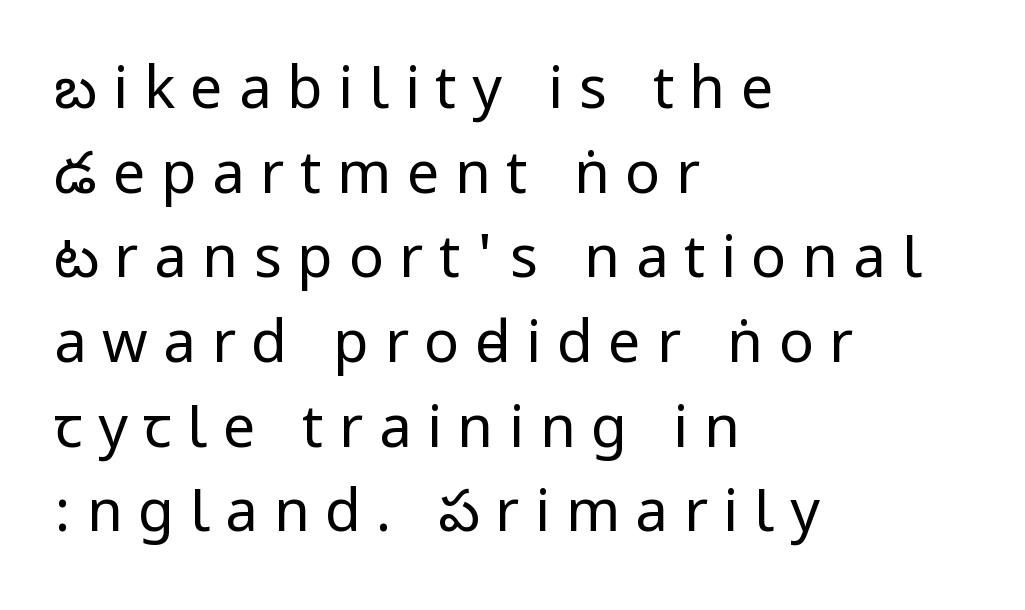
The designer left line spacing at the default. The characters are drawn with everyday or finer stroke widths. The foot of each line stays bare and open. This rendering uses left alignment, leaving the right contour irregular.
